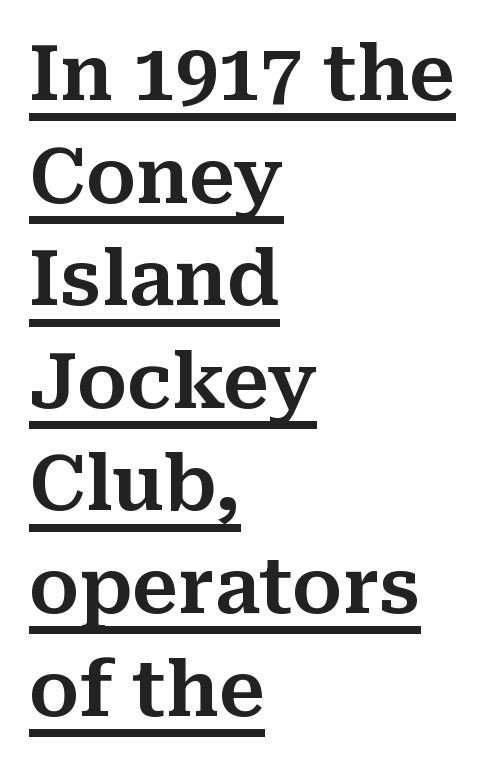
The image shows 76 px serif type, upright; set left-aligned, normal line spacing (1.35x), normal letter spacing, underlined; medium stroke contrast and a medium x-height.
